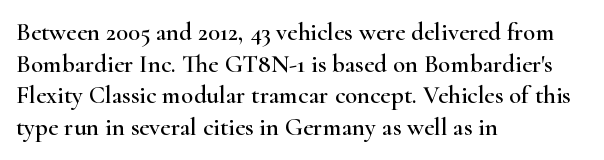
The rows are spaced the way most documents space them. No extra tracking has been applied to these lines. Which margin do the lines hug? The left one — the right edge is uneven. The gap between lines stays unmarked. If you drew a line through each stem, it would be perfectly vertical.
